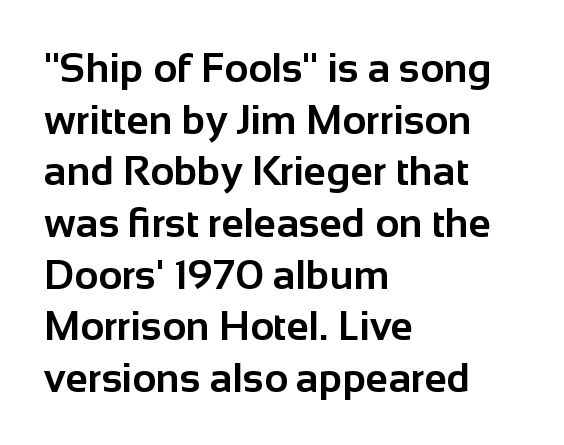
In terms of posture, this sample is upright. Plain, unruled lines of type. Nope, no serifs anywhere on these letters. Where is the straight margin? On the left. The face used here is proportionally spaced, like ordinary book or web type. Standard letterfit; no display-style spreading of the glyphs.
